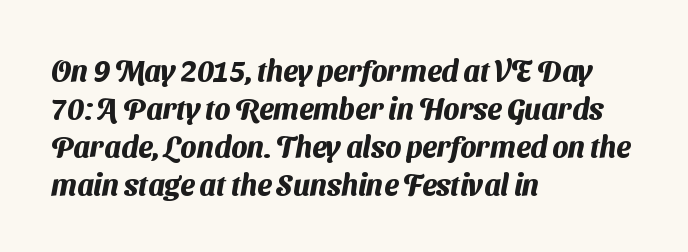
Q: Is the text bold? A: Yes.
Q: Is the typeface a serif or a sans-serif typeface? A: Sans-serif.
Q: Is the text underlined? A: No.
Q: How is the paragraph aligned? A: Left-aligned.
Q: Is the spacing between letters normal or unusually wide? A: Normal.
Q: Is the spacing between lines tight, normal or loose? A: Normal.
Q: Width (condensed, normal, or wide)? A: Normal.
Q: Stroke contrast? A: Medium.
Q: x-height? A: Medium.
Q: Monospaced? A: No.
